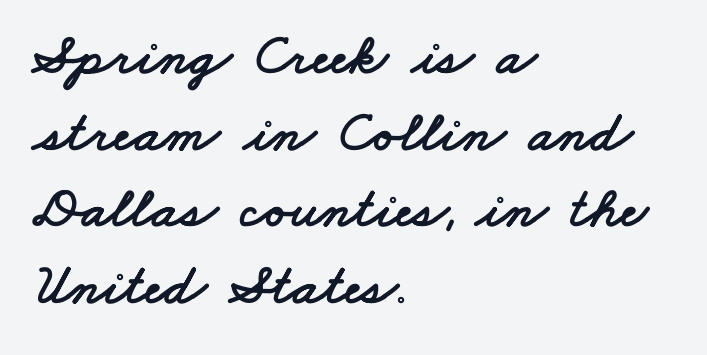
{"serif": "no", "width": "wide", "stroke_contrast": "low", "x_height": "small", "monospaced": "no", "underline": "no", "align": "left", "line_spacing": "normal", "line_spacing_ratio": 1.32, "letter_spacing": "normal", "letter_spacing_em": 0.0, "glyph_px": 58}
